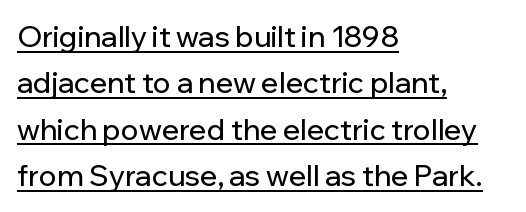
Compared with a centered layout, this one pins lines to the left instead. Tracking here is standard; glyphs follow each other at the usual distance. A sans-serif font was chosen for this passage. The line-height multiplier appears to be the usual default. Emphasis is given by a line drawn under the lettering.
